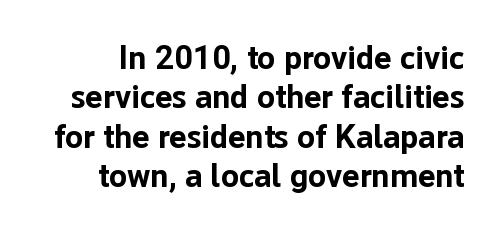
I'd describe the lettering as bold — thick and assertive. Italic? Not at all — the glyphs are vertical. The letters advance in unequal steps, a hallmark of proportional type. What kind of face is this? One without serifs — a sans. Short note: letters normally spaced. This rendering features lettering with no underline.
